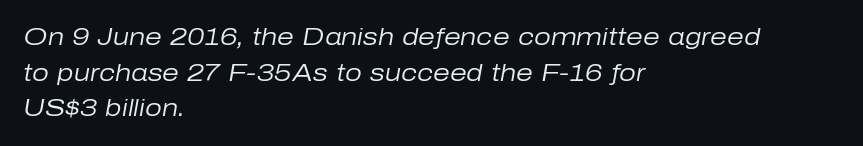
{"italic": "yes", "lean": "right", "slant_degrees": 10, "bold": "no", "underline": "no", "align": "left", "line_spacing": "normal", "line_spacing_ratio": 1.48, "letter_spacing": "normal", "letter_spacing_em": 0.0, "glyph_px": 24}
